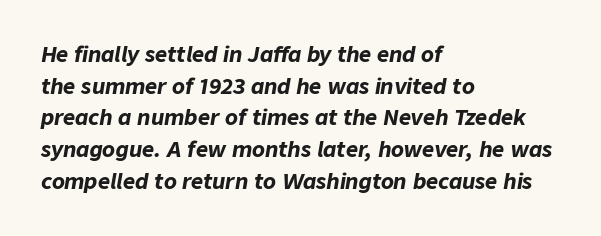
{"italic": "yes", "lean": "right", "slant_degrees": 9, "bold": "yes", "underline": "no", "align": "left", "line_spacing": "normal", "line_spacing_ratio": 1.51, "letter_spacing": "normal", "letter_spacing_em": 0.0, "glyph_px": 21}
